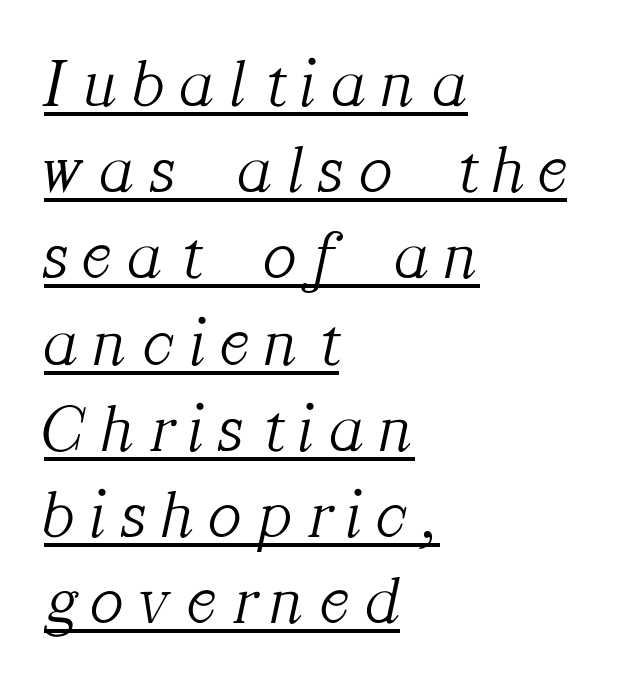
{"serif": "yes", "italic": "yes", "lean": "right", "slant_degrees": 12, "bold": "no", "weight": "light", "width": "normal", "stroke_contrast": "medium", "x_height": "medium", "monospaced": "no", "underline": "yes", "align": "left", "line_spacing": "normal", "line_spacing_ratio": 1.25, "letter_spacing": "wide", "letter_spacing_em": 0.24, "glyph_px": 69}
